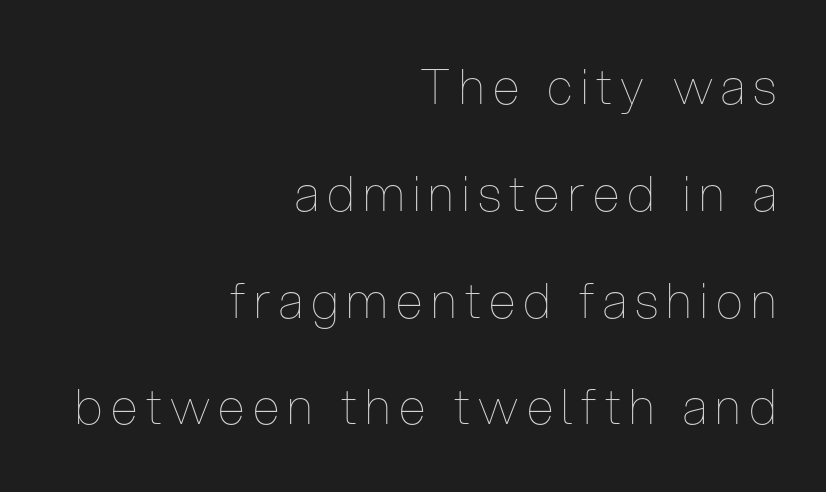
Q: Is the text bold? A: No.
Q: Is the text italic (slanted)? A: No, it is upright.
Q: Is the text underlined? A: No.
Q: How is the paragraph aligned? A: Right-aligned.
Q: Is the spacing between lines tight, normal or loose? A: Loose.
Q: Width (condensed, normal, or wide)? A: Condensed.
Q: Stroke contrast? A: Low.
Q: x-height? A: Medium.
Q: Monospaced? A: No.
